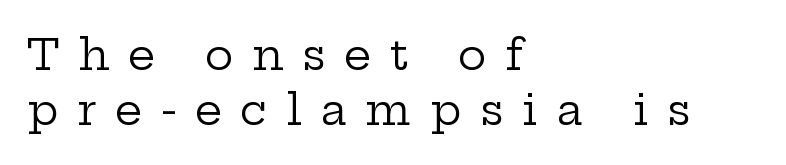
This rendering employs a face with finishing strokes, i.e., a serif. Do the letters lean? They stand straight. Compared with typical paragraphs, the rows here are spaced about the same. Spacing verdict: proportional, widths tailored to each character. The font sits on the lighter half of the weight spectrum, regular included.
